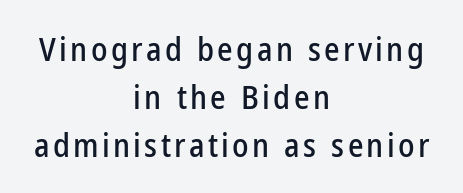
{"serif": "no", "italic": "no", "width": "condensed", "stroke_contrast": "low", "x_height": "medium", "monospaced": "no", "underline": "no", "align": "center", "line_spacing": "normal", "line_spacing_ratio": 1.46, "glyph_px": 33}
